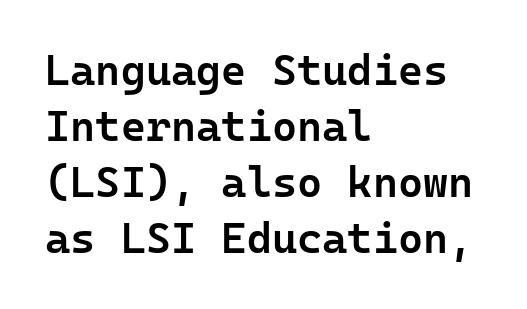
{"serif": "no", "italic": "no", "bold": "semi", "weight": "semibold", "width": "normal", "stroke_contrast": "low", "x_height": "medium", "underline": "no", "align": "left", "line_spacing": "normal", "line_spacing_ratio": 1.3, "letter_spacing": "normal", "letter_spacing_em": 0.0, "glyph_px": 43}
